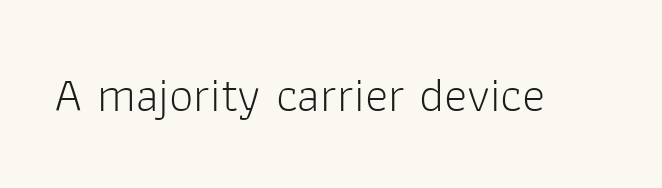
{"serif": "no", "italic": "no", "bold": "no", "weight": "light", "width": "normal", "stroke_contrast": "low", "x_height": "medium", "monospaced": "no", "underline": "no", "letter_spacing": "normal", "letter_spacing_em": 0.0, "glyph_px": 49}
